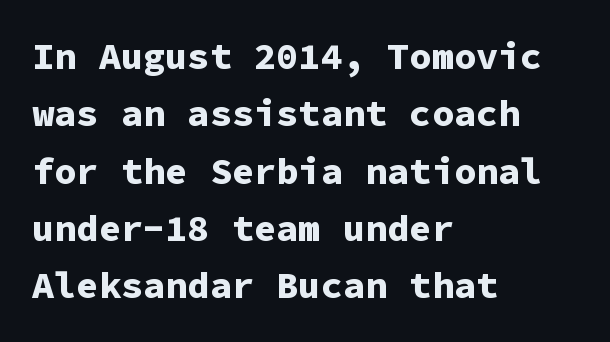
If you drew a line through each stem, it would be perfectly vertical. Heft: maximum for text — a bold. These lines are rendered in a fixed-pitch font. Examine the stroke ends and you'll find no serifs. Here the glyphs are tracked normally, forming tight word shapes. Does the copy run flush right? No — it runs flush left.
